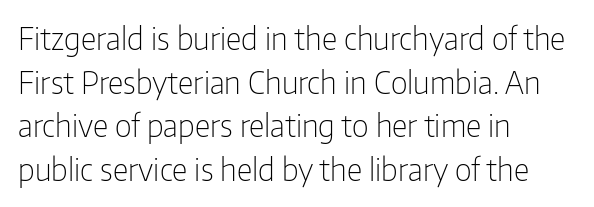
Q: Is the text bold? A: No.
Q: Is the text italic (slanted)? A: No, it is upright.
Q: Is the typeface a serif or a sans-serif typeface? A: Sans-serif.
Q: Is the text underlined? A: No.
Q: How is the paragraph aligned? A: Left-aligned.
Q: Is the spacing between letters normal or unusually wide? A: Normal.
Q: Is the spacing between lines tight, normal or loose? A: Normal.
Q: Width (condensed, normal, or wide)? A: Condensed.
Q: Stroke contrast? A: Low.
Q: x-height? A: Medium.
Q: Monospaced? A: No.
